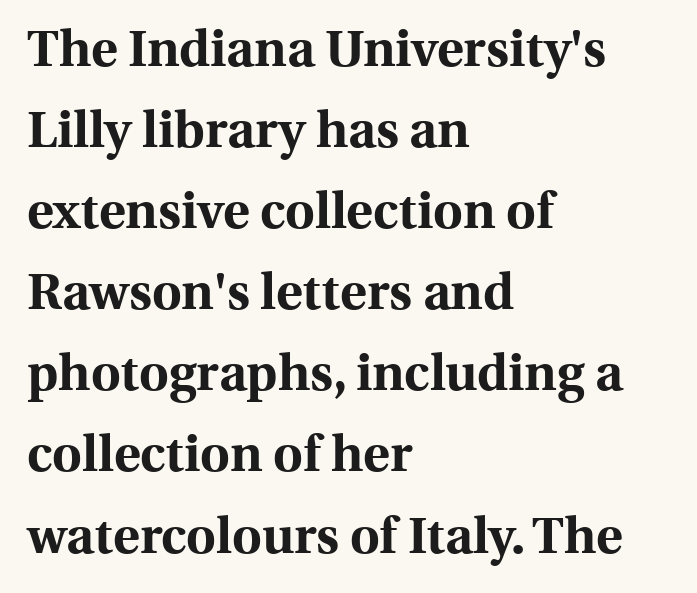
{"serif": "yes", "italic": "no", "bold": "yes", "weight": "bold", "width": "normal", "x_height": "medium", "monospaced": "no", "underline": "no", "align": "left", "line_spacing": "normal", "line_spacing_ratio": 1.59, "letter_spacing": "normal", "letter_spacing_em": 0.0, "glyph_px": 51}
